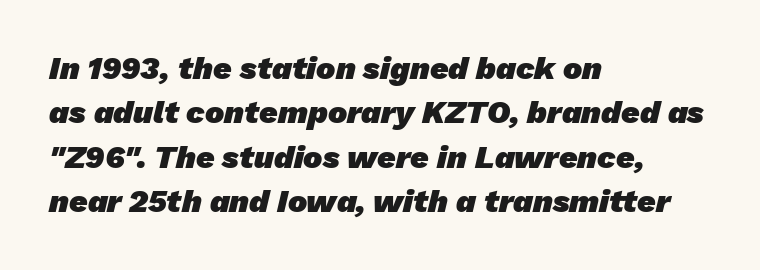
{"serif": "no", "bold": "yes", "weight": "heavy", "width": "normal", "stroke_contrast": "low", "x_height": "medium", "monospaced": "no", "underline": "no", "align": "left", "line_spacing": "normal", "line_spacing_ratio": 1.39, "letter_spacing": "normal", "letter_spacing_em": 0.0, "glyph_px": 32}
